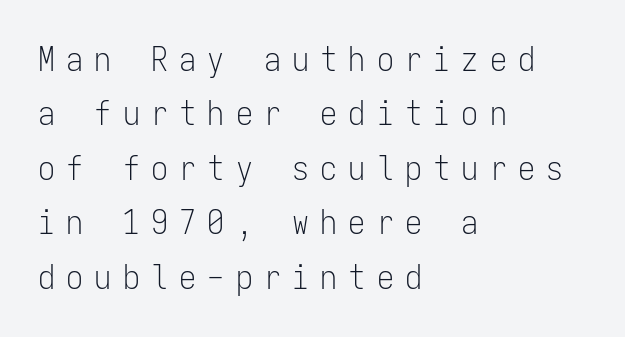
Compared with typical body copy, the letter spacing here is much looser. Look at the bottom of the vertical strokes: they stop flat, with no serifs. Clear beneath every line of the passage. Italic: no, the glyphs are upright roman.
